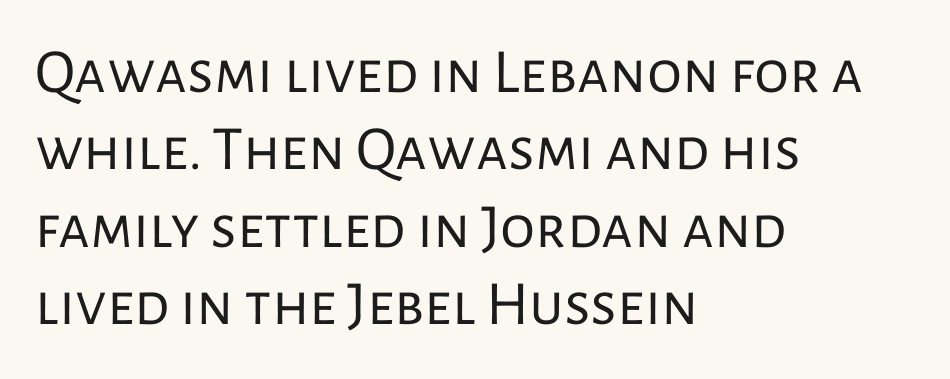
Q: Is the text bold? A: No.
Q: Is the text italic (slanted)? A: No, it is upright.
Q: Is the typeface a serif or a sans-serif typeface? A: Sans-serif.
Q: Is the text underlined? A: No.
Q: How is the paragraph aligned? A: Left-aligned.
Q: Is the spacing between letters normal or unusually wide? A: Normal.
Q: Width (condensed, normal, or wide)? A: Normal.
Q: Stroke contrast? A: Low.
Q: x-height? A: Medium.
Q: Monospaced? A: No.
